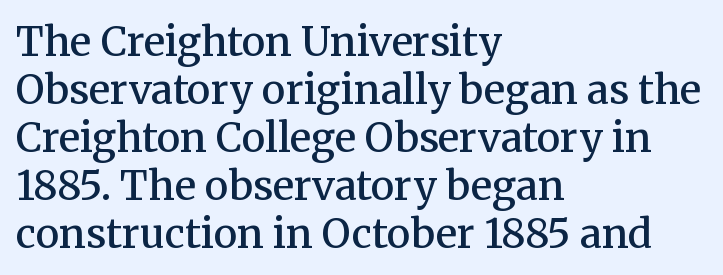
{"serif": "yes", "italic": "no", "bold": "semi", "weight": "semibold", "width": "normal", "stroke_contrast": "medium", "x_height": "medium", "monospaced": "no", "underline": "no", "align": "left", "line_spacing_ratio": 1.2, "letter_spacing": "normal", "letter_spacing_em": 0.0, "glyph_px": 40}
